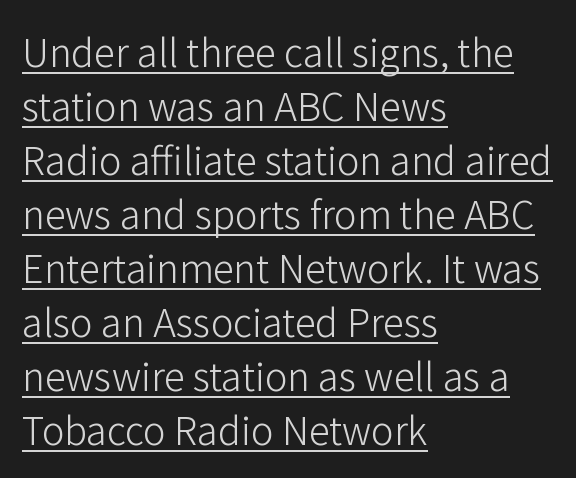
Regarding leading, the lines here are spaced in the standard way. In terms of posture, this sample is upright. A sans-serif font was chosen for this passage. Do the characters align in a grid? No, the font is proportional. This is underlined copy, the kind a proofreader might mark for attention. No letter is thick-stroked: the sample isn't bold.
